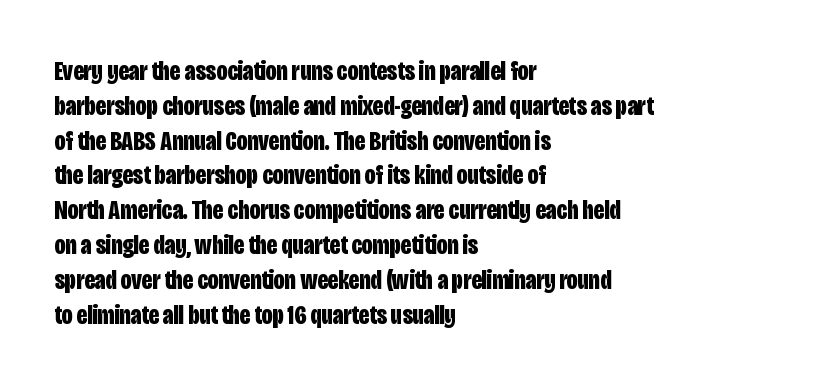
The image shows 27 px bold type, upright; set left-aligned, normal line spacing (1.29x), normal letter spacing, not underlined.
